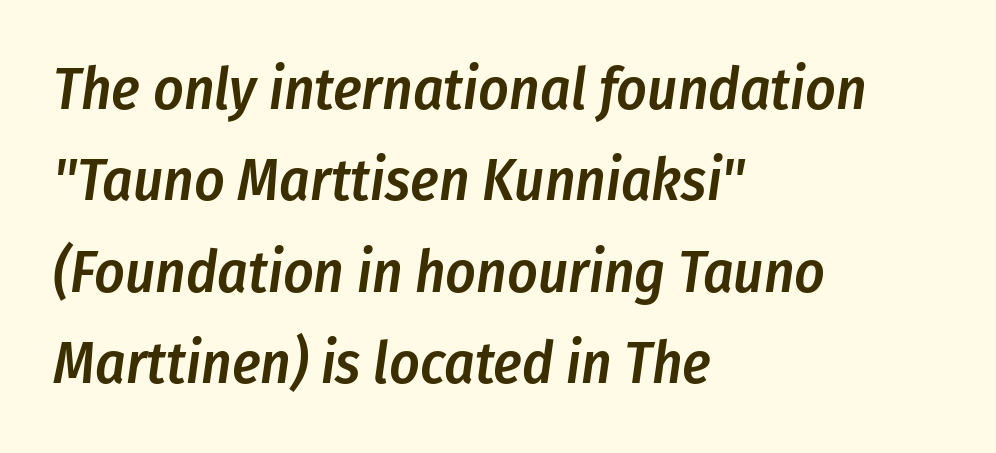
The image shows 59 px semibold, condensed type, italic (leaning right); set left-aligned, normal line spacing (1.55x), normal letter spacing, not underlined; low stroke contrast and a medium x-height.
